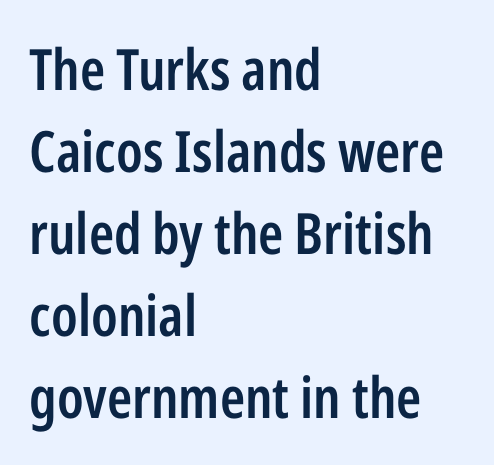
The letters advance in unequal steps, a hallmark of proportional type. Examine the stroke ends and you'll find no serifs. Any mark beneath the type? The region is blank. These lines were composed using upright roman letters.
